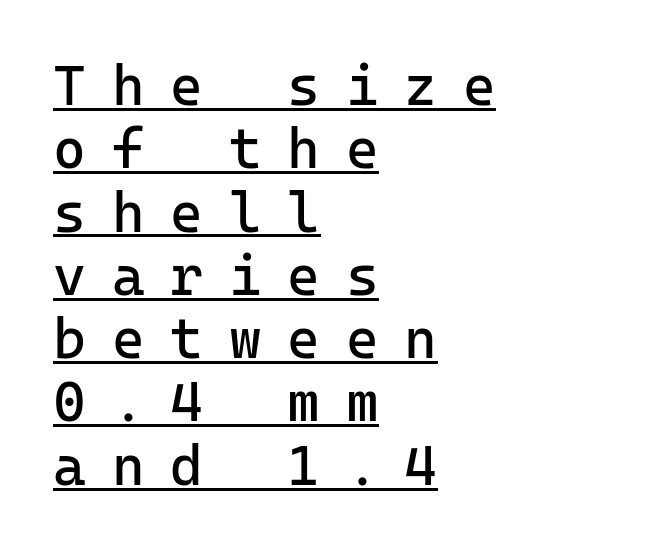
{"serif": "no", "italic": "no", "bold": "no", "weight": "regular", "width": "normal", "stroke_contrast": "low", "x_height": "medium", "monospaced": "yes", "underline": "yes", "align": "left", "line_spacing": "tight", "line_spacing_ratio": 1.13, "letter_spacing": "wide", "letter_spacing_em": 0.46, "glyph_px": 56}
